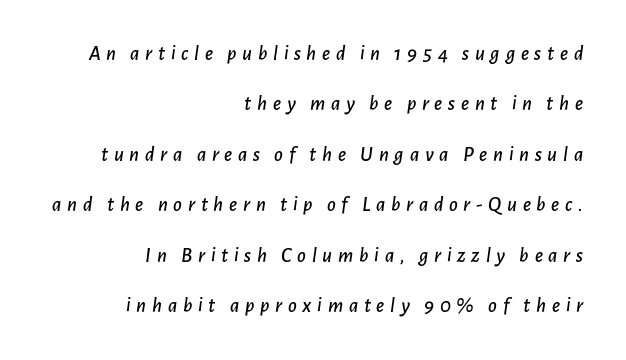
Q: Is the text italic (slanted)? A: Yes, it leans right by about 7 degrees.
Q: Is the text underlined? A: No.
Q: How is the paragraph aligned? A: Right-aligned.
Q: Is the spacing between letters normal or unusually wide? A: Unusually wide.
Q: Is the spacing between lines tight, normal or loose? A: Loose.
